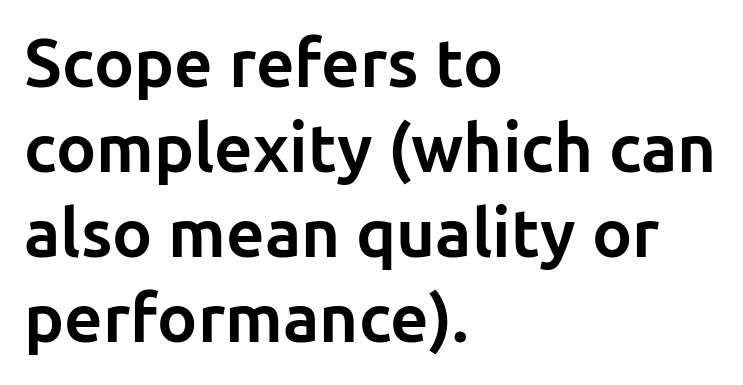
The image shows 67 px bold sans-serif type, upright; set left-aligned, normal line spacing (1.27x), normal letter spacing, not underlined; low stroke contrast and a medium x-height.
